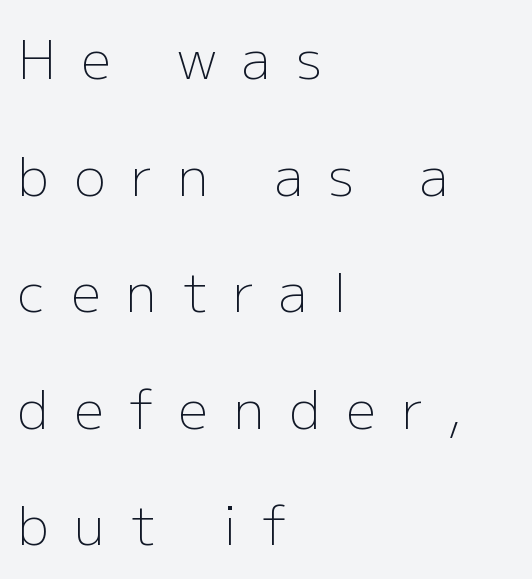
{"serif": "no", "italic": "no", "bold": "no", "weight": "light", "width": "normal", "stroke_contrast": "low", "x_height": "medium", "monospaced": "no", "underline": "no", "align": "left", "line_spacing": "loose", "line_spacing_ratio": 2.2, "letter_spacing": "wide", "letter_spacing_em": 0.48, "glyph_px": 53}
